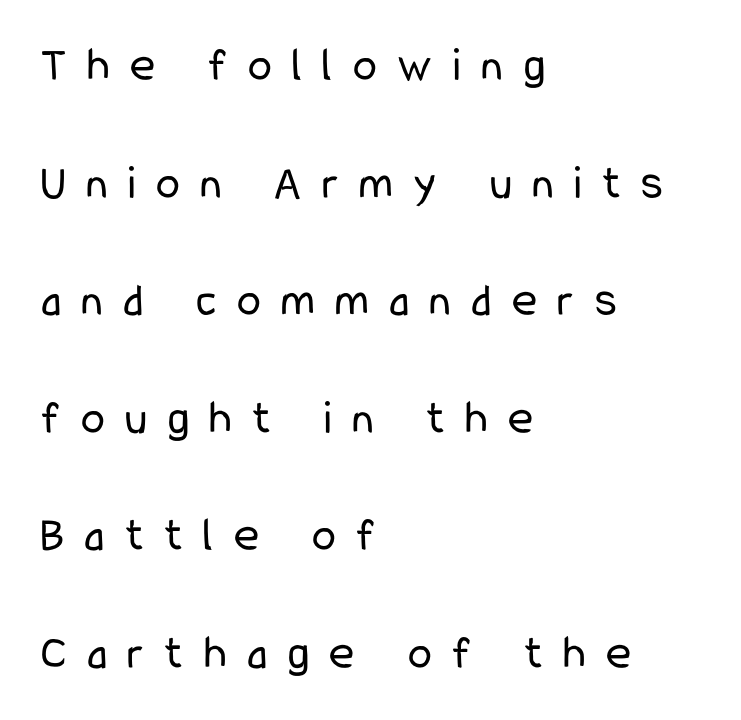
Q: Is the text bold? A: No.
Q: Is the text italic (slanted)? A: No, it is upright.
Q: Is the typeface a serif or a sans-serif typeface? A: Sans-serif.
Q: Is the text underlined? A: No.
Q: How is the paragraph aligned? A: Left-aligned.
Q: Is the spacing between letters normal or unusually wide? A: Unusually wide.
Q: Is the spacing between lines tight, normal or loose? A: Loose.
Q: Width (condensed, normal, or wide)? A: Condensed.
Q: Stroke contrast? A: Low.
Q: x-height? A: Medium.
Q: Monospaced? A: No.
